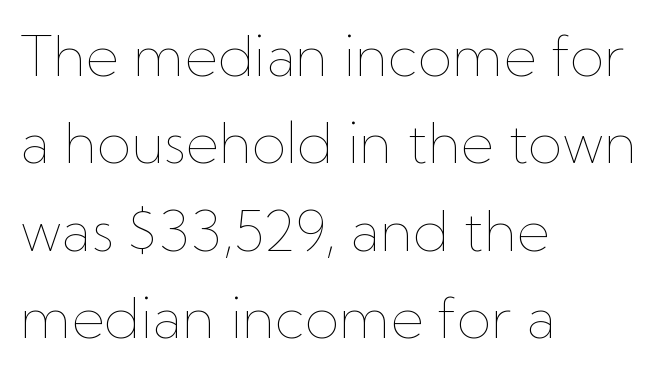
The image shows 56 px thin type, upright; set left-aligned, normal line spacing (1.56x), normal letter spacing, not underlined; low stroke contrast and a medium x-height.
